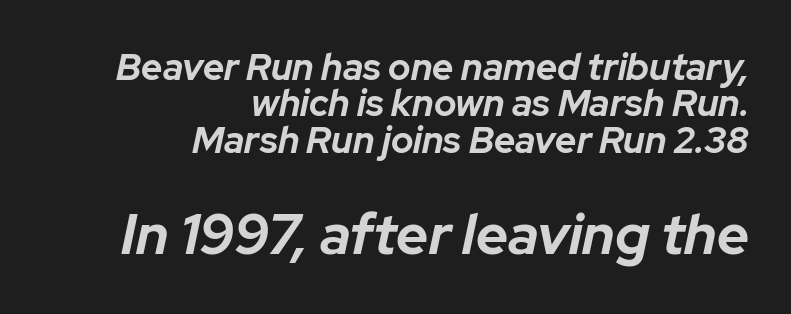
{"italic": "yes", "lean": "right", "slant_degrees": 12, "bold": "yes", "weight": "bold", "width": "normal", "stroke_contrast": "low", "x_height": "medium", "monospaced": "no", "underline": "no", "align": "right", "line_spacing": "tight", "line_spacing_ratio": 0.98, "letter_spacing": "normal", "letter_spacing_em": 0.0, "larger_block": "second", "size_ratio": 1.51, "glyph_px": 56}
